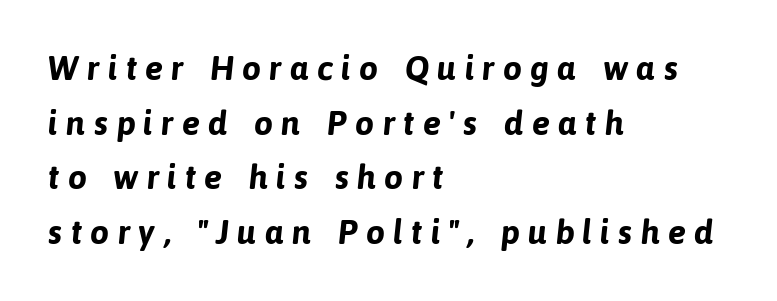
In terms of letterform style, serifs are entirely absent. These words are printed bold, with thick strokes throughout. The horizontal fit of the characters is loose and conspicuously gappy. Quick note: interline space is typical. Underlining? Definitely not there. This sample has the flowing, uneven cadence of proportional lettering.
